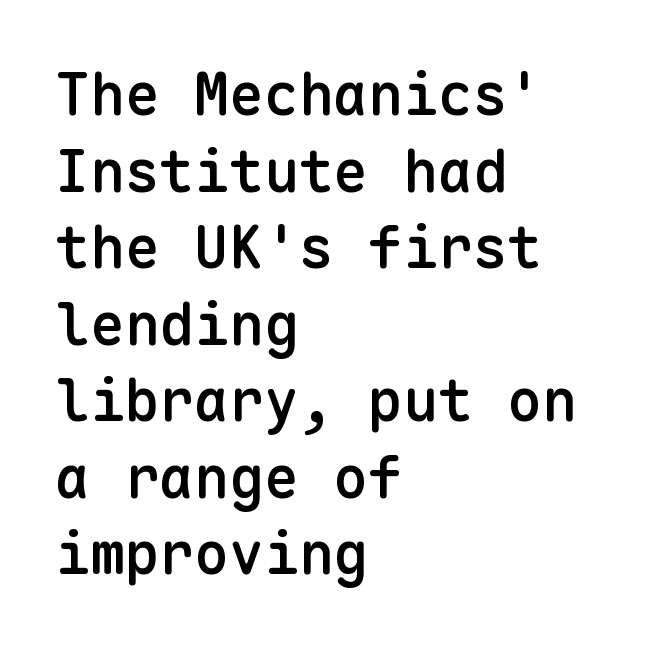
The tracking reads as untouched default to a designer's eye. Rule under the text: the space is simply empty. A typesetter would call this monospace, since all characters share one set width. The compositor pushed each line to the left boundary. Moderately thickened strokes mark this as semibold type.
